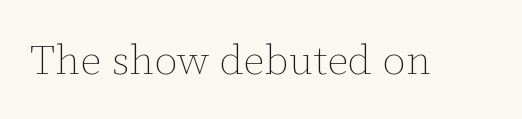
{"italic": "no", "bold": "no", "weight": "thin", "width": "normal", "stroke_contrast": "low", "x_height": "medium", "monospaced": "no", "underline": "no", "letter_spacing": "normal", "letter_spacing_em": 0.0, "glyph_px": 42}
